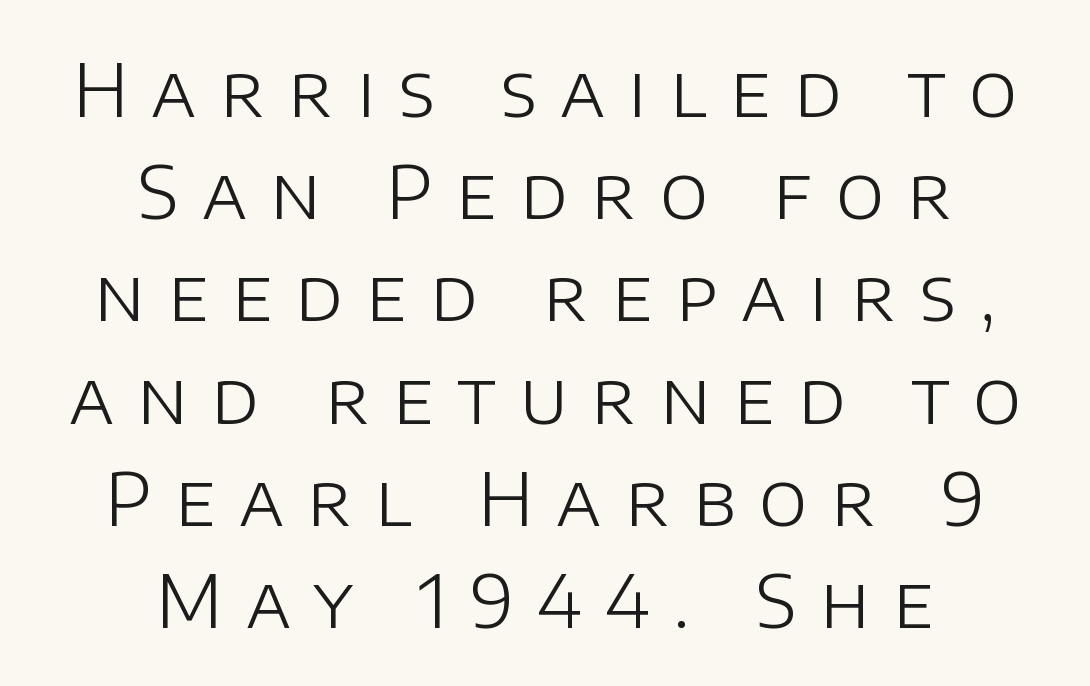
The glyphs in this specimen are sans serif. The type sits square on the baseline with zero lean. A centered setting, common on invitations and titles, is used for this passage. Honestly, there is no underline to notice here at all.
